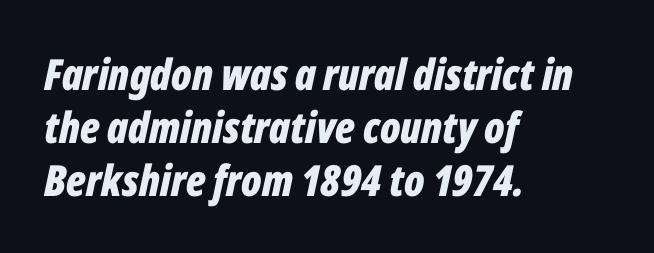
The image shows 43 px bold, condensed type, italic (leaning right); set left-aligned, line spacing 1.23x, normal letter spacing, not underlined; low stroke contrast and a medium x-height.
